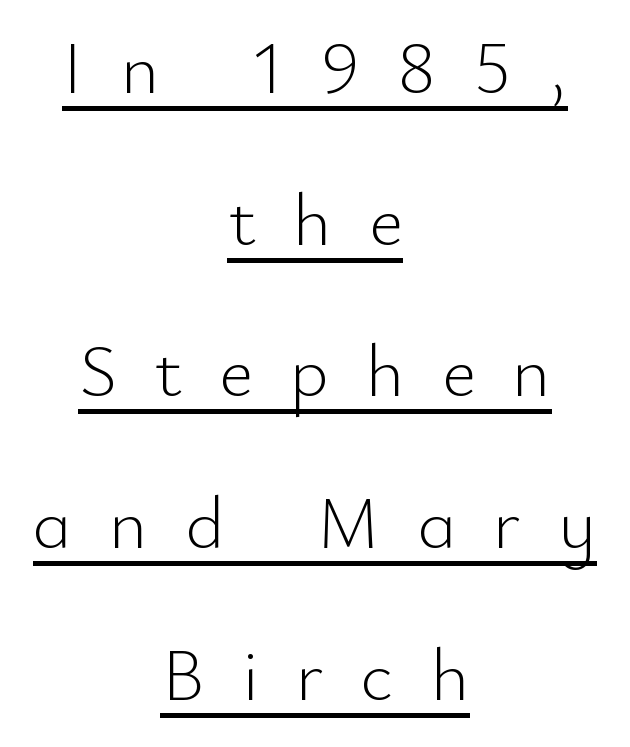
The letters look calm and open, with moderate or lighter stems. The block of text is sparse from top to bottom, with ample space between rows. No feet cap the strokes, marking this as sans-serif type. Each line is balanced around a shared central axis.
